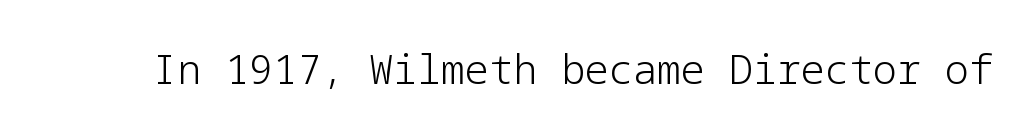
Q: Is the text bold? A: No.
Q: Is the text italic (slanted)? A: No, it is upright.
Q: Is the typeface a serif or a sans-serif typeface? A: Sans-serif.
Q: Is the text underlined? A: No.
Q: Is the spacing between letters normal or unusually wide? A: Normal.
Q: Width (condensed, normal, or wide)? A: Normal.
Q: Stroke contrast? A: Low.
Q: x-height? A: Medium.
